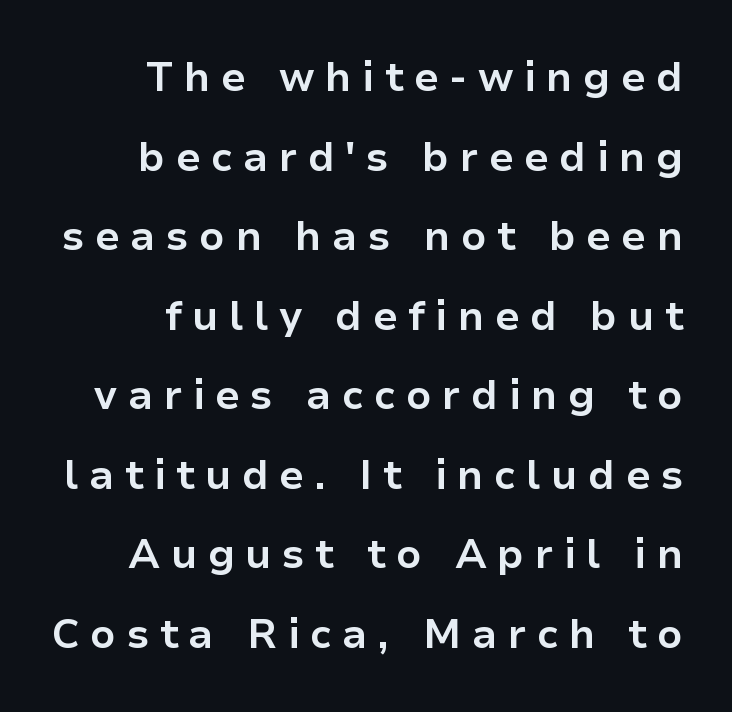
Q: Is the text bold? A: Yes.
Q: Is the text italic (slanted)? A: No, it is upright.
Q: Is the typeface a serif or a sans-serif typeface? A: Sans-serif.
Q: Is the text underlined? A: No.
Q: How is the paragraph aligned? A: Right-aligned.
Q: Is the spacing between letters normal or unusually wide? A: Unusually wide.
Q: Is the spacing between lines tight, normal or loose? A: Loose.
Q: Width (condensed, normal, or wide)? A: Normal.
Q: Stroke contrast? A: Low.
Q: x-height? A: Medium.
Q: Monospaced? A: No.
